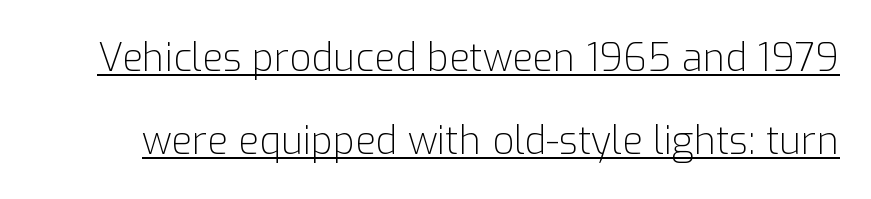
The image shows 38 px light sans-serif type, upright; set loose line spacing (2.18x), normal letter spacing, underlined; low stroke contrast and a medium x-height.
